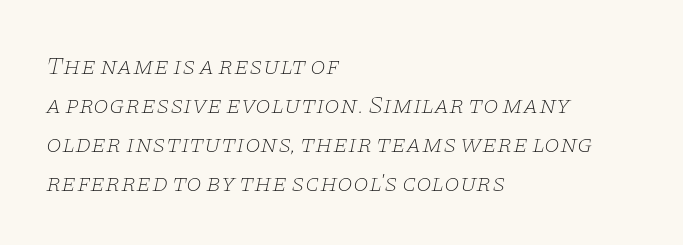
Stems here are at most as thick as an everyday book face. In CSS terms this would be text-align: left. Rendered with sloped, italic letterforms. Evenly set lines give the paragraph a standard silhouette. No word sits above an underline. The rendering keeps characters at their native spacing.
